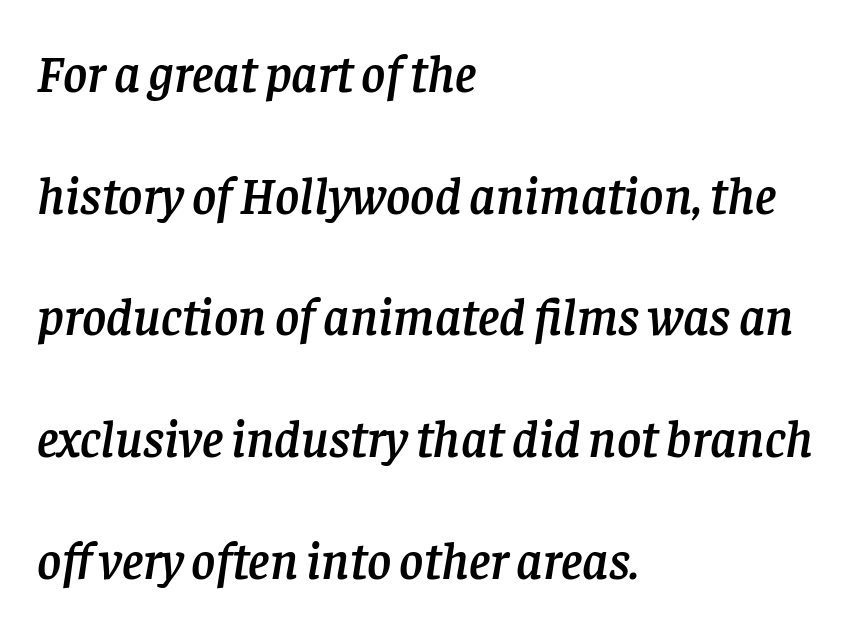
{"serif": "yes", "italic": "yes", "lean": "right", "slant_degrees": 8, "width": "normal", "stroke_contrast": "low", "x_height": "large", "monospaced": "no", "underline": "no", "align": "left", "line_spacing": "loose", "line_spacing_ratio": 2.34, "letter_spacing": "normal", "letter_spacing_em": 0.0, "glyph_px": 52}
